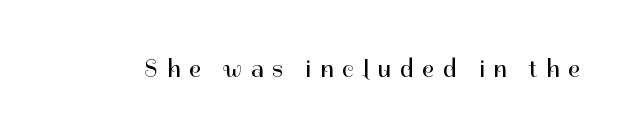
You could only call the tracking loose — the letters float apart. This reads as an unemphasized weight, regular at the heaviest. The gap between lines stays unmarked. Posture: straight, roman, zero tilt.
